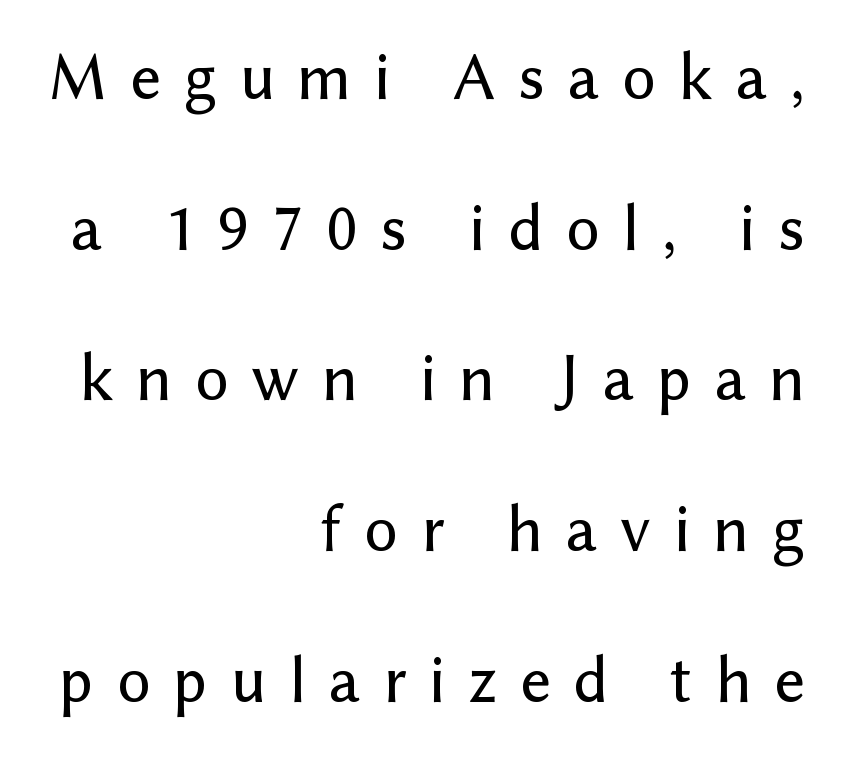
{"serif": "no", "italic": "no", "width": "normal", "stroke_contrast": "low", "x_height": "medium", "monospaced": "no", "underline": "no", "align": "right", "line_spacing": "loose", "line_spacing_ratio": 2.25, "letter_spacing": "wide", "letter_spacing_em": 0.34, "glyph_px": 67}
